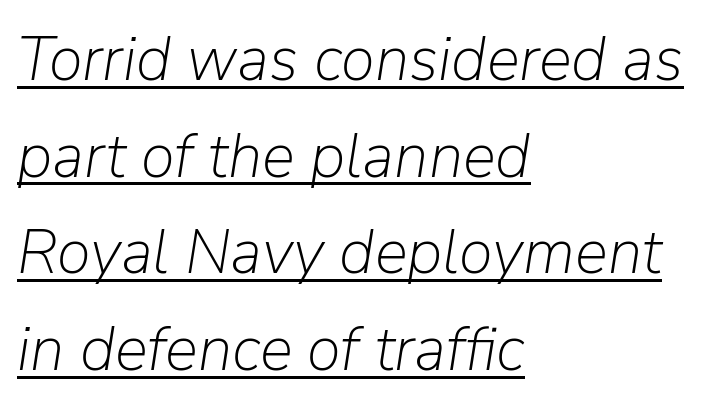
The image shows 62 px light type, italic (leaning right); set left-aligned, normal line spacing (1.56x), normal letter spacing, underlined; low stroke contrast and a medium x-height.
